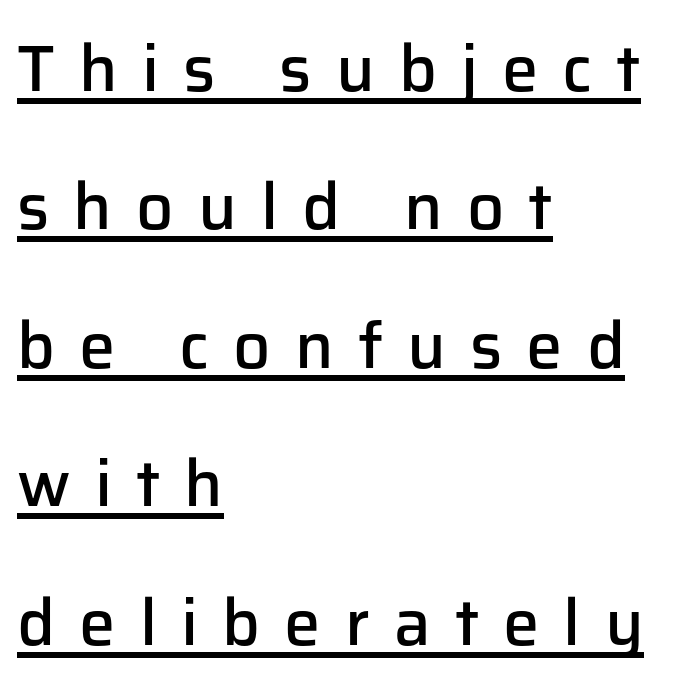
Q: Is the text bold? A: Semi-bold.
Q: Is the text italic (slanted)? A: No, it is upright.
Q: Is the typeface a serif or a sans-serif typeface? A: Sans-serif.
Q: Is the text underlined? A: Yes.
Q: How is the paragraph aligned? A: Left-aligned.
Q: Is the spacing between letters normal or unusually wide? A: Unusually wide.
Q: Is the spacing between lines tight, normal or loose? A: Loose.
Q: Width (condensed, normal, or wide)? A: Normal.
Q: Stroke contrast? A: Low.
Q: x-height? A: Medium.
Q: Monospaced? A: No.
